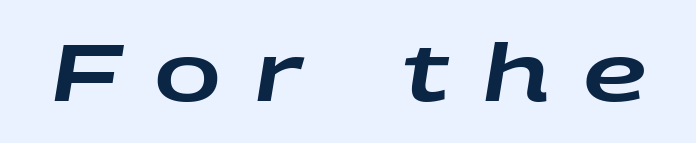
The image shows 80 px wide type, italic (leaning right); set unusually wide letter spacing (+0.41 em), not underlined; low stroke contrast and a large x-height.
